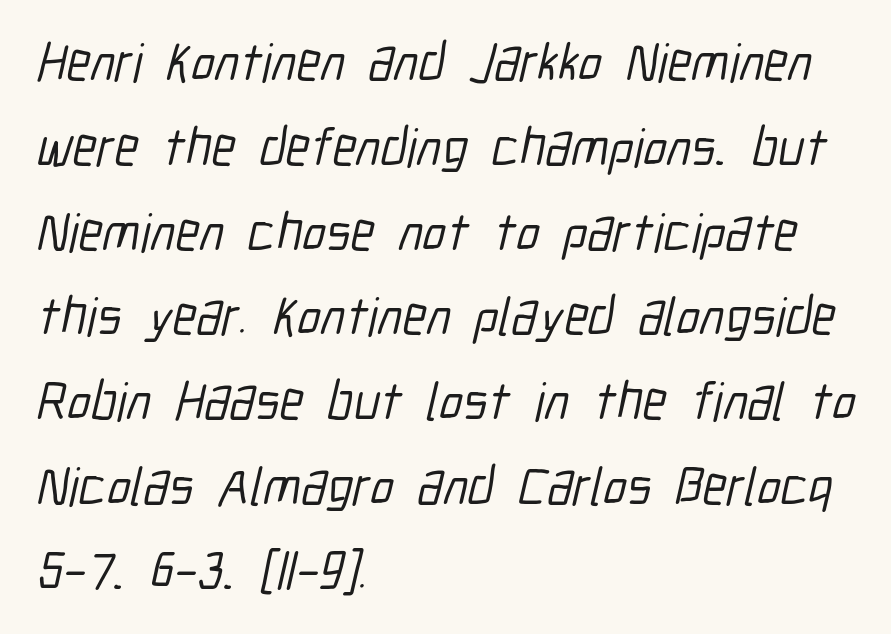
{"serif": "no", "width": "condensed", "stroke_contrast": "low", "x_height": "medium", "monospaced": "no", "underline": "no", "align": "left", "line_spacing": "normal", "line_spacing_ratio": 1.57, "letter_spacing": "normal", "letter_spacing_em": 0.0, "glyph_px": 54}
